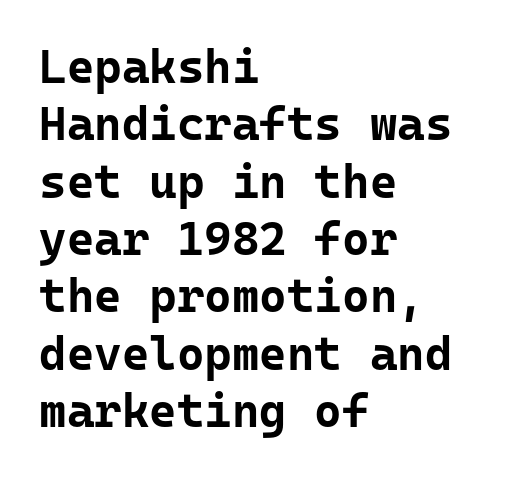
Q: Is the text bold? A: Yes.
Q: Is the text italic (slanted)? A: No, it is upright.
Q: Is the typeface a serif or a sans-serif typeface? A: Sans-serif.
Q: Is the text underlined? A: No.
Q: How is the paragraph aligned? A: Left-aligned.
Q: Is the spacing between letters normal or unusually wide? A: Normal.
Q: Width (condensed, normal, or wide)? A: Normal.
Q: Stroke contrast? A: Low.
Q: x-height? A: Medium.
Q: Monospaced? A: Yes.
